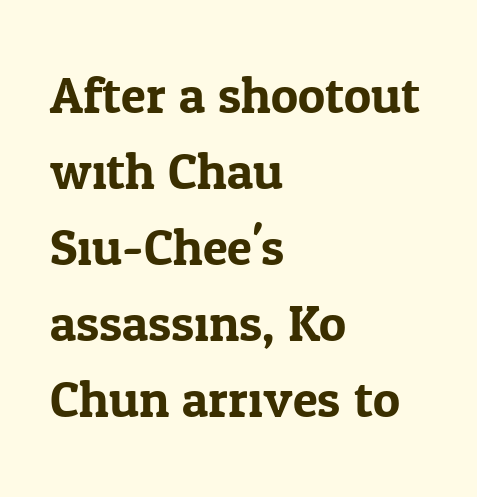
{"serif": "yes", "italic": "no", "width": "normal", "stroke_contrast": "low", "x_height": "medium", "monospaced": "no", "underline": "no", "align": "left", "line_spacing": "normal", "line_spacing_ratio": 1.49, "letter_spacing": "normal", "letter_spacing_em": 0.0, "glyph_px": 51}
